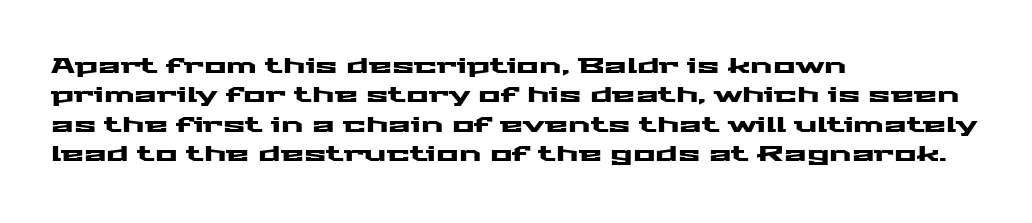
Q: Is the text italic (slanted)? A: No, it is upright.
Q: Is the text underlined? A: No.
Q: How is the paragraph aligned? A: Left-aligned.
Q: Is the spacing between letters normal or unusually wide? A: Normal.
Q: Is the spacing between lines tight, normal or loose? A: Normal.
